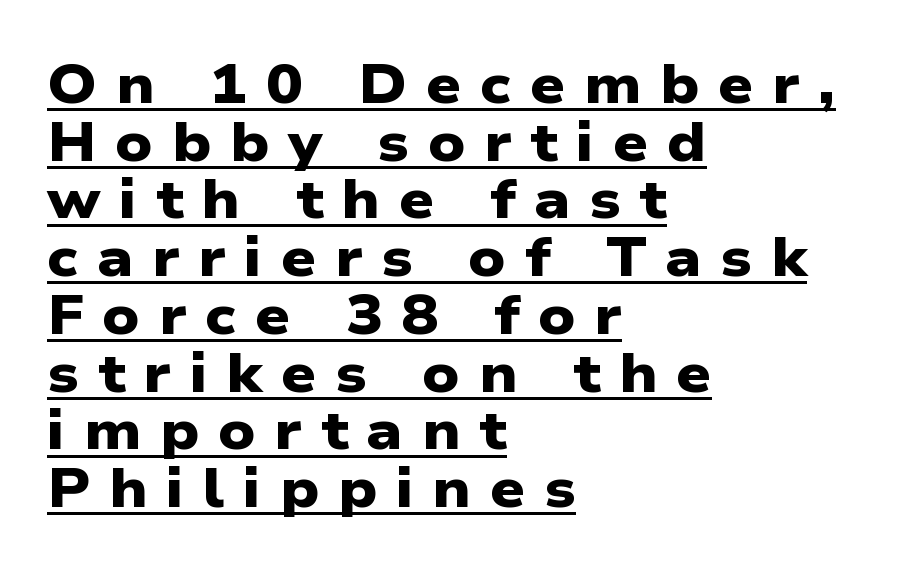
Baseline-to-baseline distance is barely more than the letter height. Loose tracking; the words dissolve into strings of separated letters. You could not count columns in this text — the font is proportionally spaced. Does the type have serifs? No, each stem ends abruptly. The string is rendered with underlining switched on.
